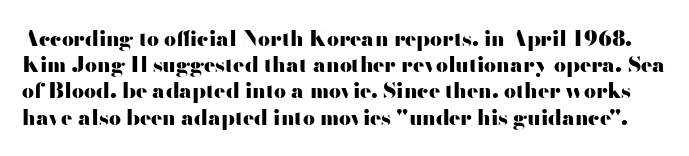
The image shows 21 px bold type, upright; set normal line spacing (1.25x), normal letter spacing, not underlined.
